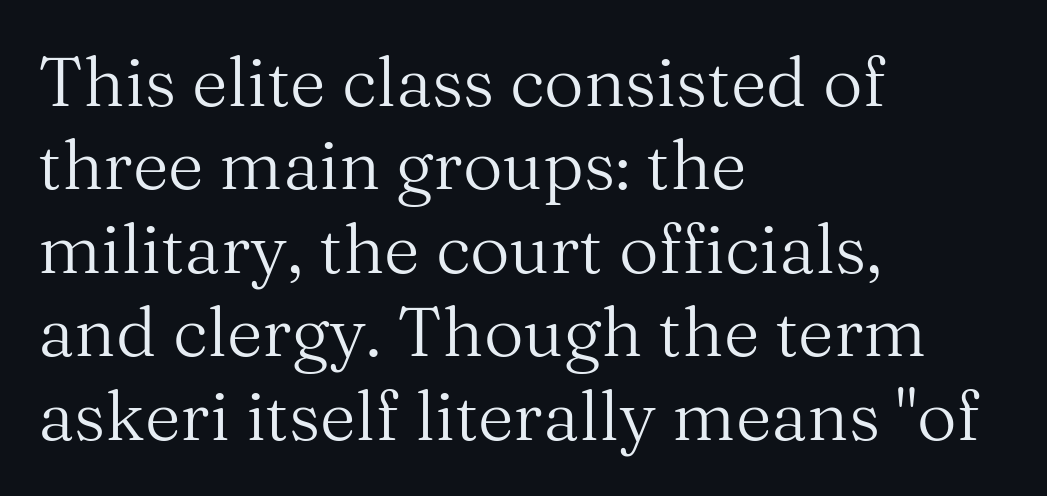
{"serif": "yes", "italic": "no", "bold": "no", "weight": "regular", "width": "normal", "stroke_contrast": "medium", "x_height": "medium", "monospaced": "no", "underline": "no", "align": "left", "line_spacing_ratio": 1.21, "letter_spacing": "normal", "letter_spacing_em": 0.0, "glyph_px": 69}
